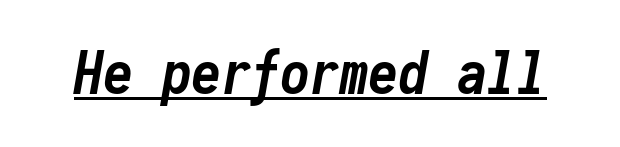
The image shows 59 px semibold, condensed type, italic (leaning right), monospaced; set normal letter spacing, underlined; low stroke contrast and a medium x-height.
